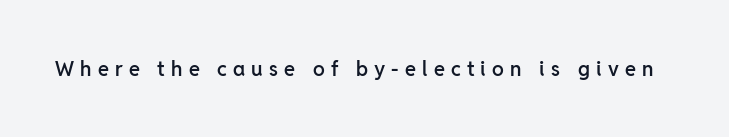
Q: Is the text bold? A: Semi-bold.
Q: Is the text italic (slanted)? A: No, it is upright.
Q: Is the text underlined? A: No.
Q: Is the spacing between letters normal or unusually wide? A: Unusually wide.
